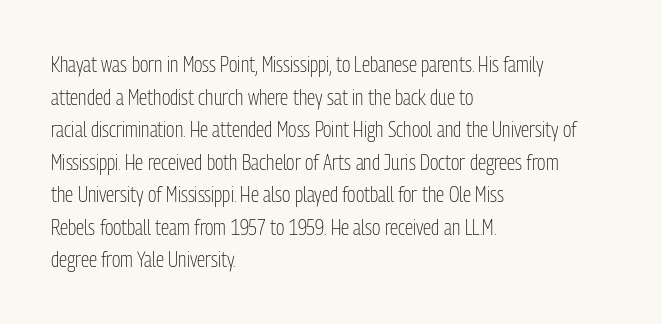
Q: Is the text bold? A: No.
Q: Is the text italic (slanted)? A: No, it is upright.
Q: Is the text underlined? A: No.
Q: How is the paragraph aligned? A: Left-aligned.
Q: Is the spacing between letters normal or unusually wide? A: Normal.
Q: Is the spacing between lines tight, normal or loose? A: Normal.
